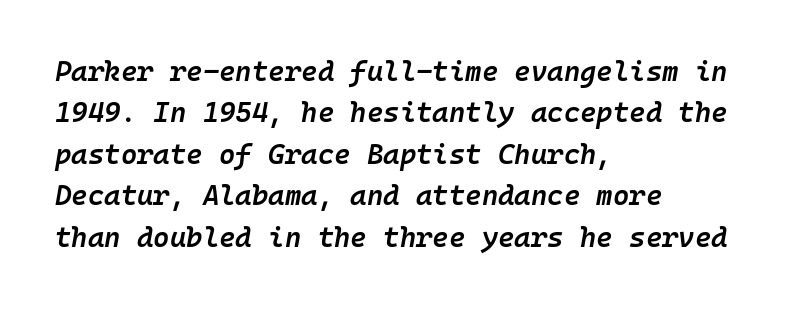
Q: Is the text bold? A: Semi-bold.
Q: Is the text italic (slanted)? A: Yes, it leans right by about 10 degrees.
Q: Is the text underlined? A: No.
Q: How is the paragraph aligned? A: Left-aligned.
Q: Is the spacing between letters normal or unusually wide? A: Normal.
Q: Is the spacing between lines tight, normal or loose? A: Normal.
Q: Width (condensed, normal, or wide)? A: Normal.
Q: Stroke contrast? A: Low.
Q: x-height? A: Medium.
Q: Monospaced? A: Yes.
